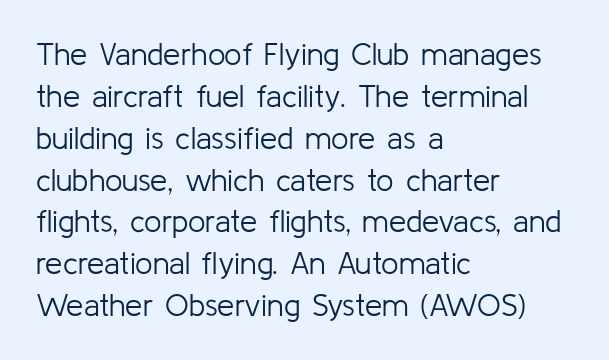
The image shows 31 px light sans-serif type, upright; set left-aligned, normal line spacing (1.35x), normal letter spacing, not underlined; low stroke contrast and a medium x-height.
